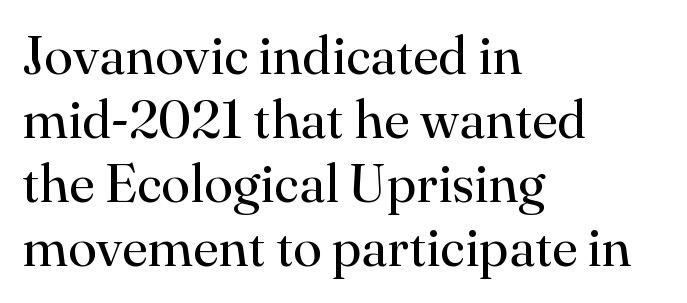
{"serif": "yes", "italic": "no", "bold": "no", "weight": "regular", "width": "normal", "stroke_contrast": "high", "x_height": "small", "monospaced": "no", "underline": "no", "align": "left", "line_spacing_ratio": 1.21, "letter_spacing": "normal", "letter_spacing_em": 0.0, "glyph_px": 53}
